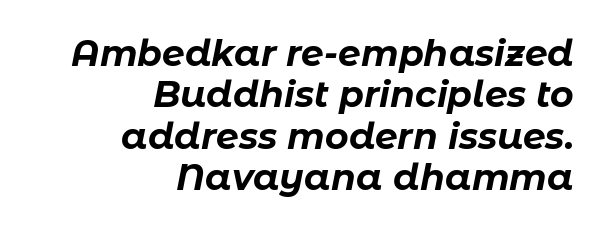
{"italic": "yes", "lean": "right", "slant_degrees": 11, "bold": "yes", "weight": "bold", "width": "normal", "stroke_contrast": "low", "x_height": "medium", "monospaced": "no", "underline": "no", "align": "right", "line_spacing": "tight", "line_spacing_ratio": 1.15, "letter_spacing": "normal", "letter_spacing_em": 0.0, "glyph_px": 36}
